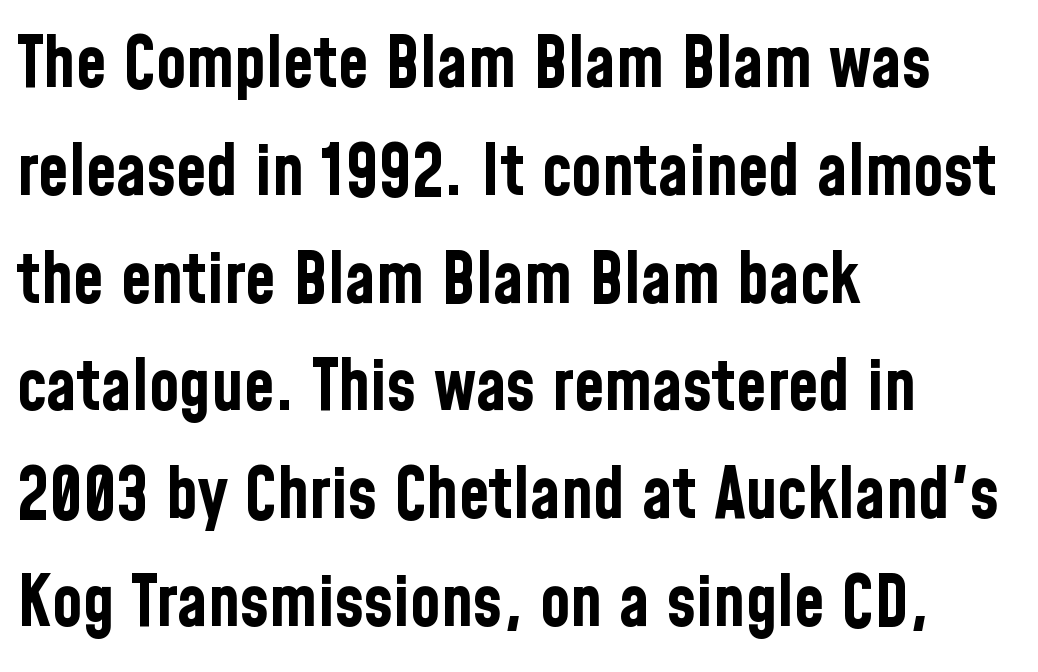
The image shows 70 px bold, condensed sans-serif type, upright; set left-aligned, normal line spacing (1.54x), normal letter spacing, not underlined; low stroke contrast and a medium x-height.
